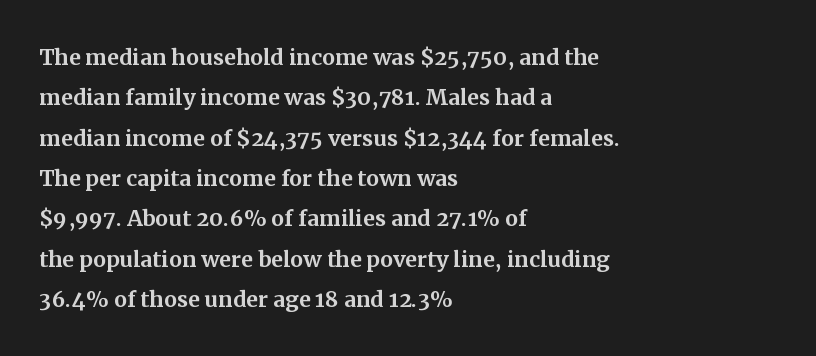
Posture: vertical. Unlike a clean sans, this face finishes its strokes with serifs. A typesetter would call this proportional, since set widths differ per character. A normal amount of white space separates one row of letters from the next. The compositor pushed each line to the left boundary.
